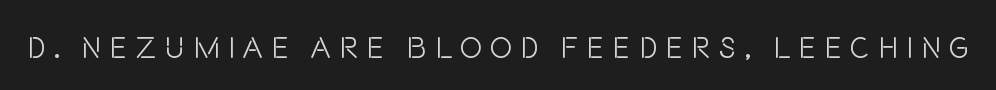
Q: Is the text bold? A: No.
Q: Is the text italic (slanted)? A: No, it is upright.
Q: Is the typeface a serif or a sans-serif typeface? A: Sans-serif.
Q: Is the text underlined? A: No.
Q: Is the spacing between letters normal or unusually wide? A: Unusually wide.
Q: Width (condensed, normal, or wide)? A: Condensed.
Q: Stroke contrast? A: Low.
Q: x-height? A: Large.
Q: Monospaced? A: No.
